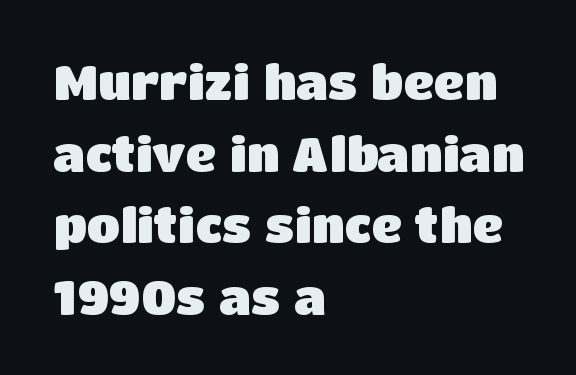
Q: Is the text bold? A: Yes.
Q: Is the text italic (slanted)? A: No, it is upright.
Q: Is the typeface a serif or a sans-serif typeface? A: Sans-serif.
Q: Is the text underlined? A: No.
Q: How is the paragraph aligned? A: Left-aligned.
Q: Is the spacing between letters normal or unusually wide? A: Normal.
Q: Is the spacing between lines tight, normal or loose? A: Normal.
Q: Width (condensed, normal, or wide)? A: Normal.
Q: Stroke contrast? A: Low.
Q: x-height? A: Large.
Q: Monospaced? A: No.
